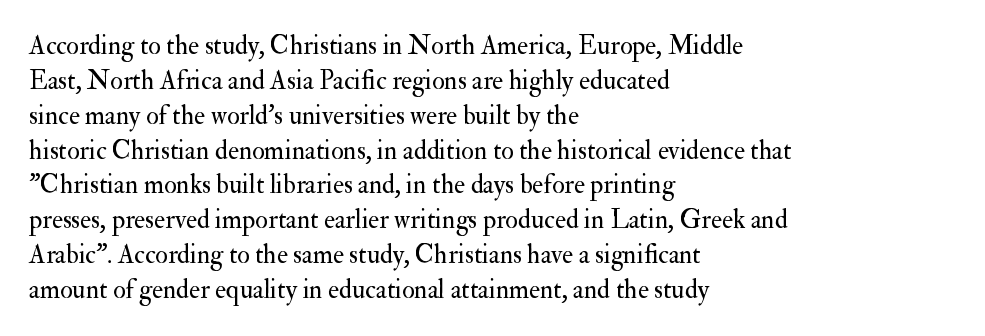
Q: Is the text bold? A: No.
Q: Is the text italic (slanted)? A: No, it is upright.
Q: Is the text underlined? A: No.
Q: How is the paragraph aligned? A: Left-aligned.
Q: Is the spacing between letters normal or unusually wide? A: Normal.
Q: Is the spacing between lines tight, normal or loose? A: Normal.
